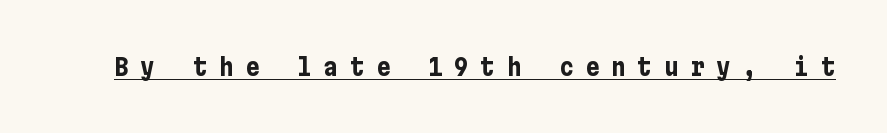
The image shows 24 px bold type, upright; set unusually wide letter spacing (+0.49 em), underlined.
